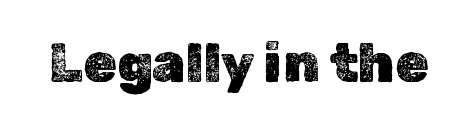
Q: Is the text italic (slanted)? A: No, it is upright.
Q: Is the text underlined? A: No.
Q: Is the spacing between letters normal or unusually wide? A: Normal.
Q: Width (condensed, normal, or wide)? A: Normal.
Q: x-height? A: Medium.
Q: Monospaced? A: No.
